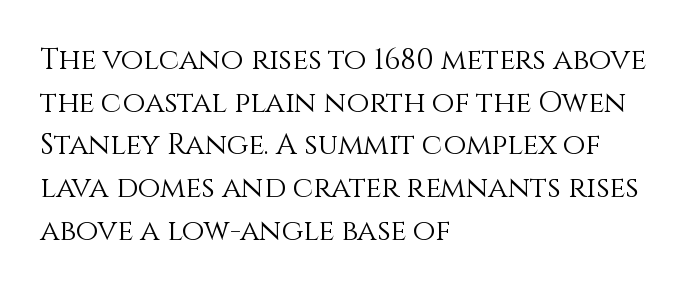
The image shows 29 px light type, upright; set left-aligned, normal line spacing (1.47x), normal letter spacing, not underlined; a large x-height.
